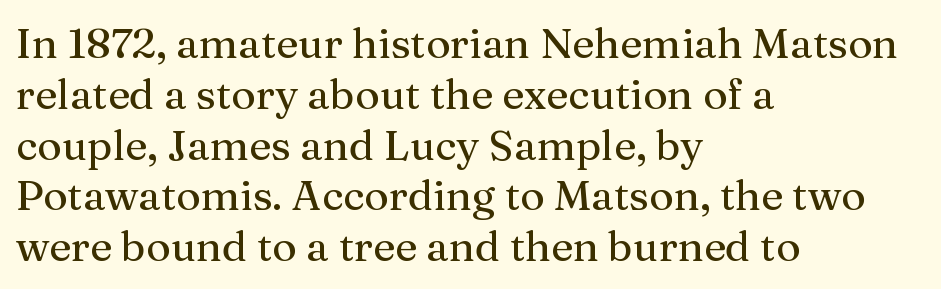
Q: Is the text italic (slanted)? A: No, it is upright.
Q: Is the typeface a serif or a sans-serif typeface? A: Serif.
Q: Is the text underlined? A: No.
Q: How is the paragraph aligned? A: Left-aligned.
Q: Is the spacing between letters normal or unusually wide? A: Normal.
Q: Width (condensed, normal, or wide)? A: Normal.
Q: Stroke contrast? A: Medium.
Q: x-height? A: Medium.
Q: Monospaced? A: No.
